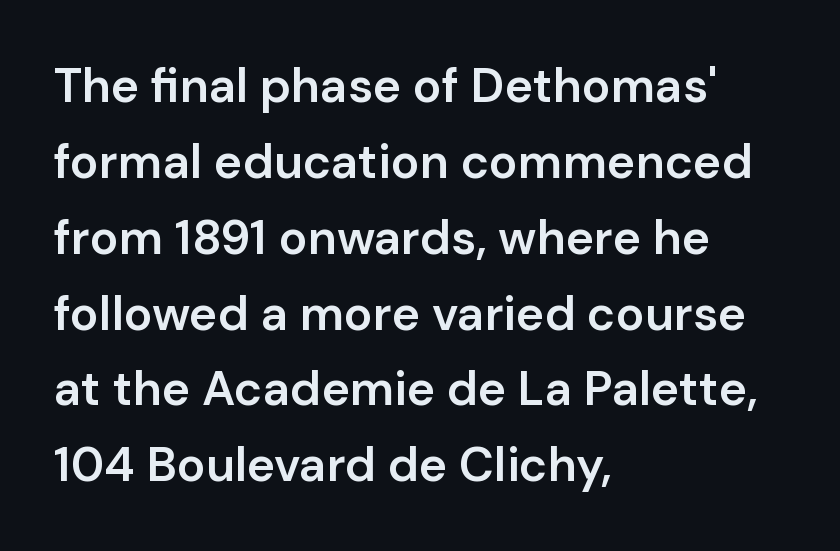
Proportional: the letters do not fall into vertical columns. A roman cut, with each character standing at attention. A student would call this left alignment; a typographer would say flush left, rag right. Default kerning and tracking; the words read as compact shapes. Serif or sans? Sans — the stroke terminals are bare. How heavy is the stroke? Medium-heavy — a semibold, shy of bold.
